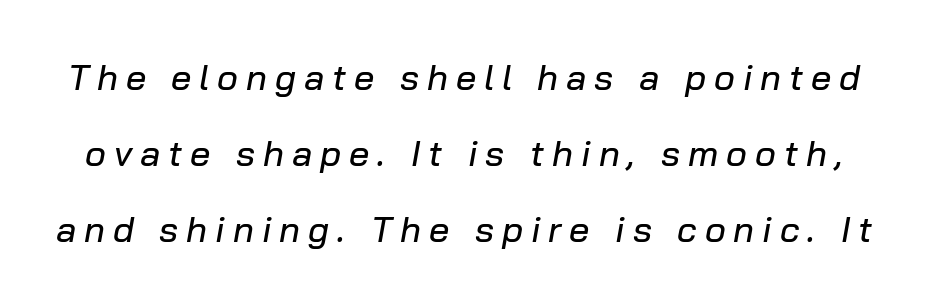
Each word looks stretched out because of the extra space between its letters. Decoration check: the copy has no underline. Rendered with sloped, italic letterforms. Summary of vertical rhythm: relaxed, with wide interline spacing. A typesetter would call this proportional, since set widths differ per character.
